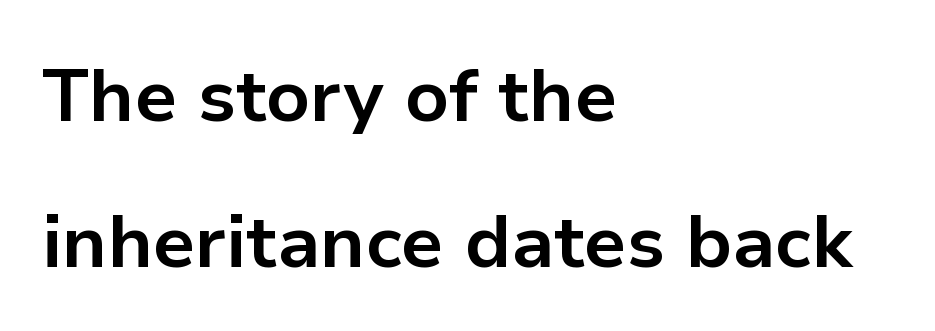
The image shows 74 px bold sans-serif type, upright; set left-aligned, loose line spacing (1.97x), normal letter spacing, not underlined; low stroke contrast and a medium x-height.
